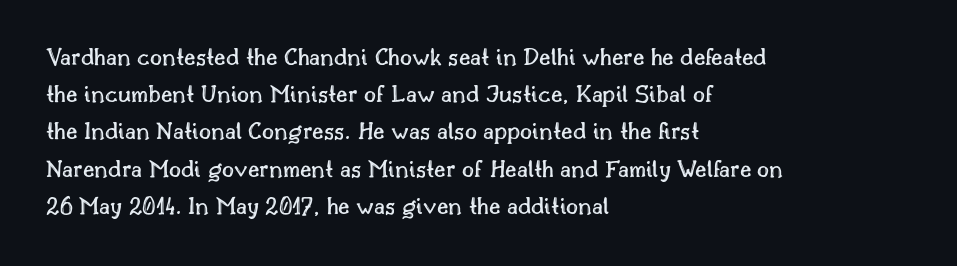
The image shows 26 px text type, upright; set left-aligned, normal line spacing (1.43x), normal letter spacing, not underlined.
